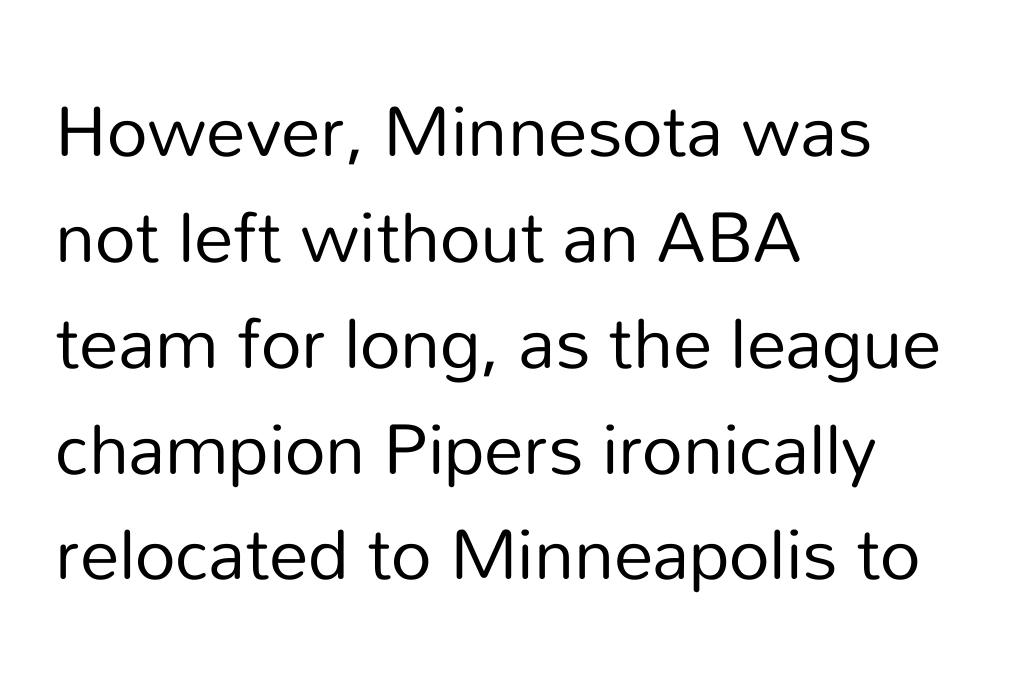
The image shows 79 px regular-weight sans-serif type, upright; set left-aligned, normal line spacing (1.34x), normal letter spacing, not underlined; low stroke contrast and a medium x-height.
